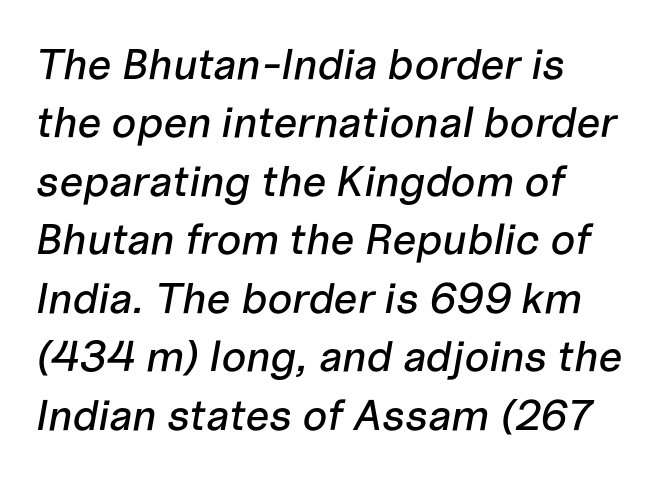
Each letter keeps its own natural width here, so spacing adapts to shape. The passage is arranged the way most books set body copy — flush left. The passage shown leans; its letterforms are oblique. Just letters on the line, the space beneath them empty.
